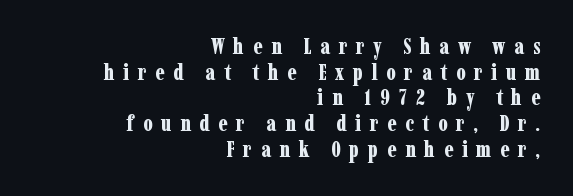
Q: Is the text bold? A: Yes.
Q: Is the text italic (slanted)? A: No, it is upright.
Q: Is the text underlined? A: No.
Q: How is the paragraph aligned? A: Right-aligned.
Q: Is the spacing between letters normal or unusually wide? A: Unusually wide.
